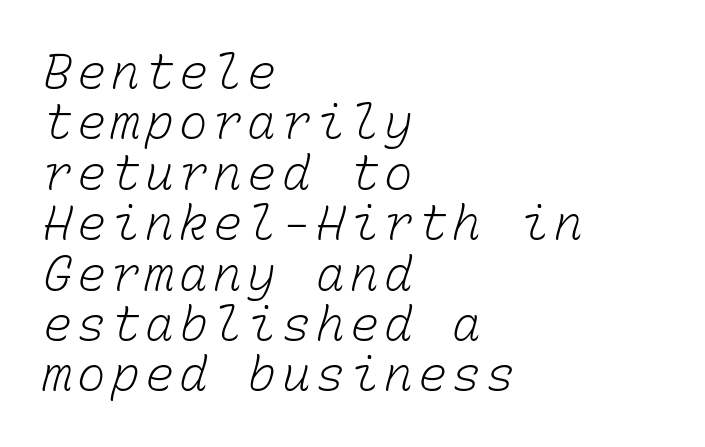
Q: Is the text bold? A: No.
Q: Is the text underlined? A: No.
Q: How is the paragraph aligned? A: Left-aligned.
Q: Is the spacing between lines tight, normal or loose? A: Tight.
Q: Width (condensed, normal, or wide)? A: Normal.
Q: Stroke contrast? A: Low.
Q: x-height? A: Medium.
Q: Monospaced? A: Yes.
